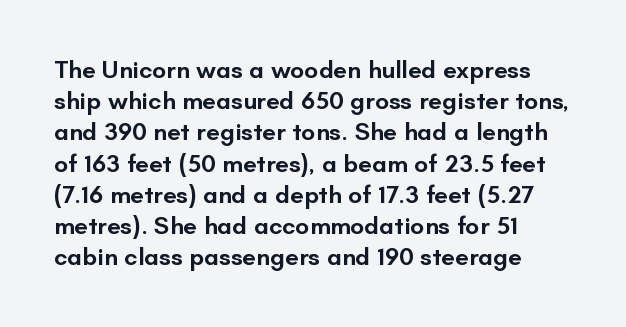
The vertical gap from one line to the next is medium. This sample is left-justified, so line endings fall wherever the words run out. Check under the words: just untouched page. Honestly, the letter spacing is just normal — you wouldn't notice it. Does the lettering tilt? It doesn't — this is upright. Typesetter's note: demi weight, one step under bold.
